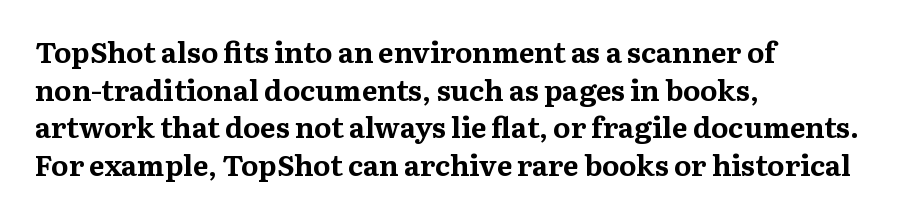
The image shows 29 px bold serif type, upright; set left-aligned, normal line spacing (1.3x), normal letter spacing, not underlined; medium stroke contrast and a medium x-height.
